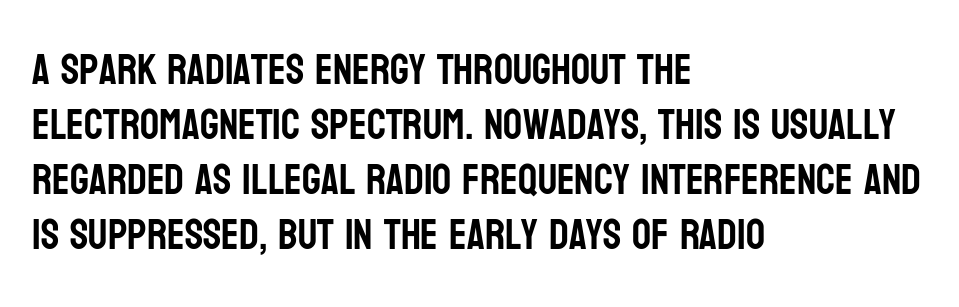
The image shows 42 px condensed sans-serif type, upright; set left-aligned, normal line spacing (1.31x), normal letter spacing, not underlined; low stroke contrast and a large x-height.
